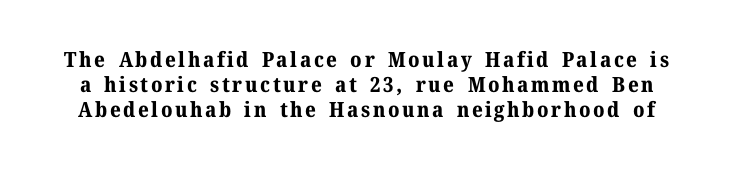
Does the lettering tilt? It doesn't — this is upright. Descender tails drop into unmarked territory. Thick stems and heavy bowls — unmistakably bold.
